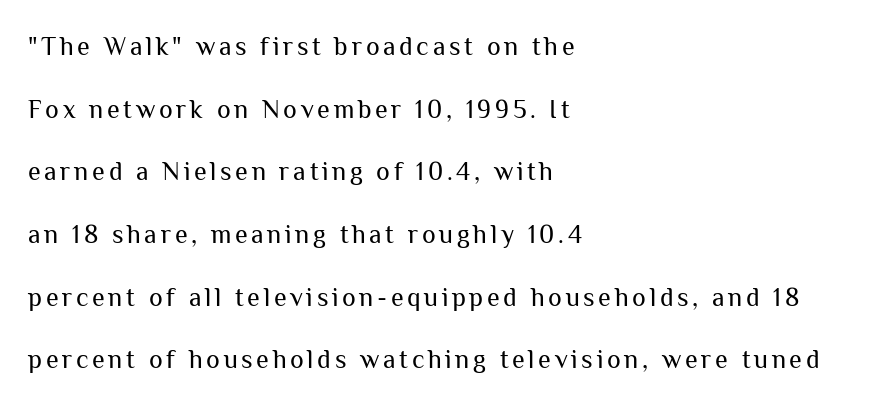
Does the lettering tilt? It doesn't — this is upright. No extra ink here — the face is not bold. Does the leading feel generous? Absolutely, it's lavish. Underlining? Definitely not there. Line starts are locked; line ends wander.
